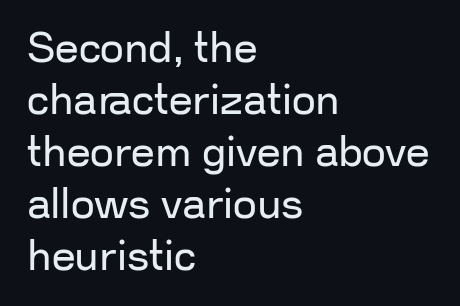
{"serif": "no", "italic": "no", "bold": "no", "weight": "regular", "width": "normal", "stroke_contrast": "low", "x_height": "medium", "monospaced": "no", "underline": "no", "align": "left", "line_spacing_ratio": 1.24, "letter_spacing": "normal", "letter_spacing_em": 0.0, "glyph_px": 42}
